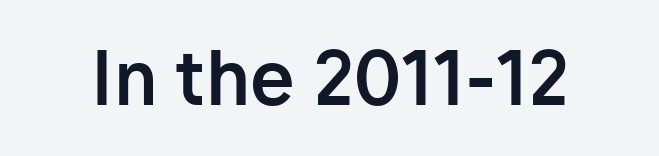
{"serif": "no", "italic": "no", "bold": "yes", "weight": "bold", "width": "normal", "stroke_contrast": "low", "x_height": "medium", "monospaced": "no", "underline": "no", "letter_spacing": "normal", "letter_spacing_em": 0.0, "glyph_px": 72}
